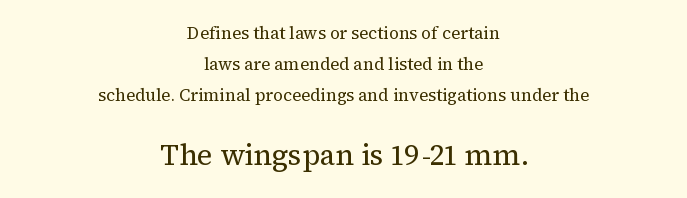
The image shows 29 px regular-weight serif type, upright; set centered, line spacing 1.81x, normal letter spacing, not underlined; the second (bottom) block is 1.71x larger; medium stroke contrast and a medium x-height.
